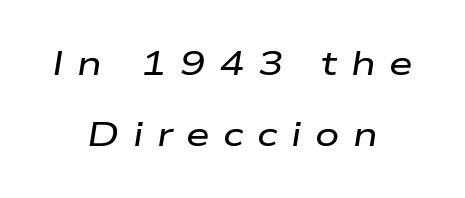
{"italic": "yes", "lean": "right", "slant_degrees": 9, "width": "wide", "stroke_contrast": "low", "x_height": "medium", "monospaced": "no", "underline": "no", "align": "center", "line_spacing": "loose", "line_spacing_ratio": 2.08, "letter_spacing": "wide", "letter_spacing_em": 0.4, "glyph_px": 34}
